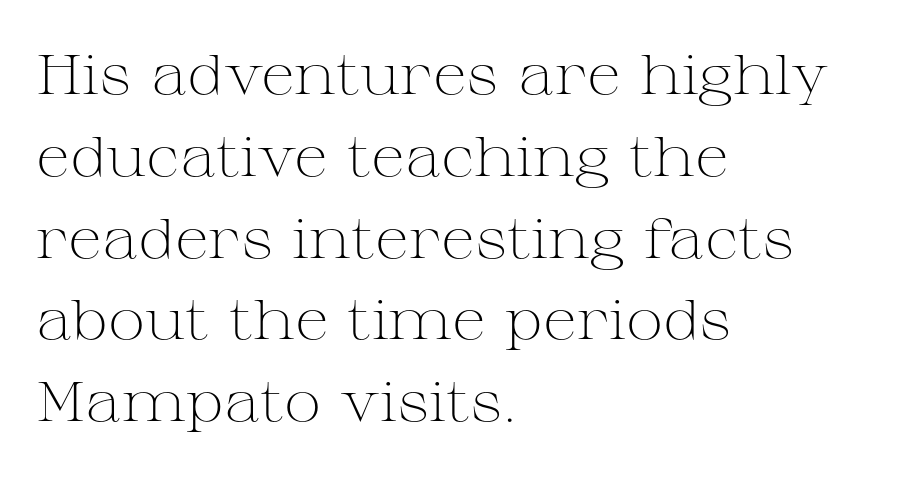
Q: Is the text bold? A: No.
Q: Is the text italic (slanted)? A: No, it is upright.
Q: Is the typeface a serif or a sans-serif typeface? A: Serif.
Q: Is the text underlined? A: No.
Q: How is the paragraph aligned? A: Left-aligned.
Q: Is the spacing between letters normal or unusually wide? A: Normal.
Q: Is the spacing between lines tight, normal or loose? A: Normal.
Q: Width (condensed, normal, or wide)? A: Wide.
Q: Stroke contrast? A: Medium.
Q: x-height? A: Medium.
Q: Monospaced? A: No.
